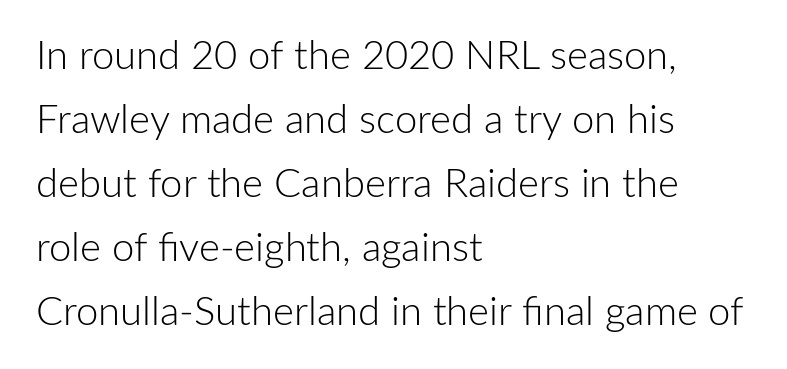
Is the letter spacing exaggerated? No — it looks like the ordinary default. The designer went with a sans here, leaving each stem footless. Weight: in the light-to-regular range. The space between consecutive lines is moderate.
